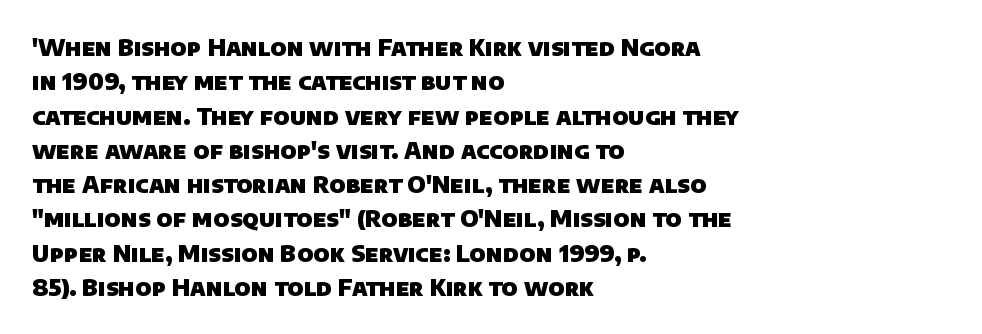
Q: Is the text bold? A: Yes.
Q: Is the text underlined? A: No.
Q: How is the paragraph aligned? A: Left-aligned.
Q: Is the spacing between letters normal or unusually wide? A: Normal.
Q: Is the spacing between lines tight, normal or loose? A: Normal.
